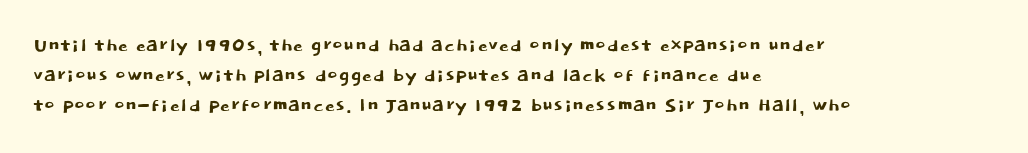
Standard letterfit; no display-style spreading of the glyphs. A typesetter would mark this as roman, not italic. Does the copy run flush right? No — it runs flush left. Words float on clear page, feet unadorned.
